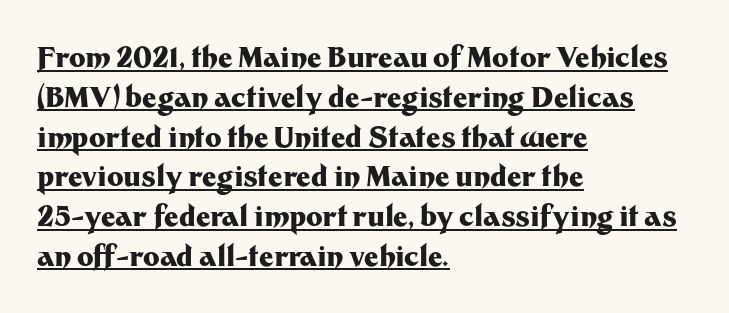
The image shows 28 px heavy sans-serif type, upright; set left-aligned, normal line spacing (1.42x), normal letter spacing, underlined; medium stroke contrast and a medium x-height.
